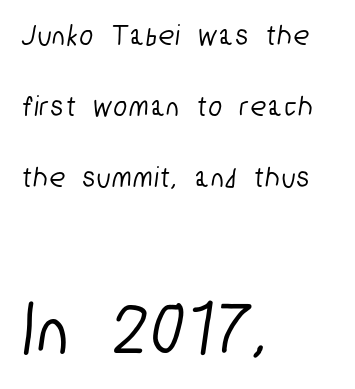
A great deal of white space separates one row of letters from the next. The paragraph shown leans on its left margin. Is this a fixed-width face? No — the glyphs have proportional, varying widths. You get the small type first, then a jump to larger type.
